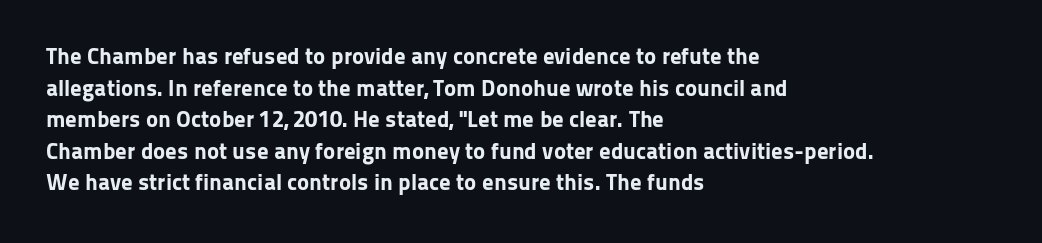
{"italic": "no", "bold": "yes", "underline": "no", "align": "left", "line_spacing": "normal", "line_spacing_ratio": 1.37, "letter_spacing": "normal", "letter_spacing_em": 0.0, "glyph_px": 23}
